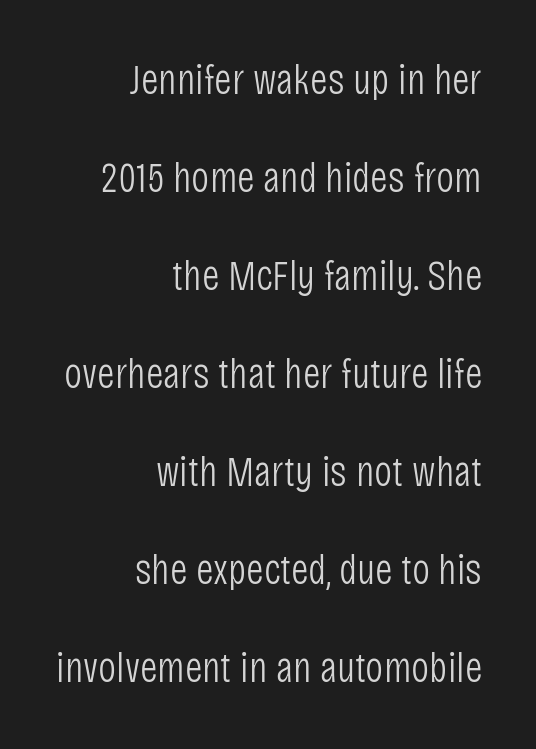
Looks like regular typesetting: each glyph gets only the width it needs. The paragraph shown leans on its right margin. Stroke mass is kept to a normal reading level or below. The gap between lines stays unmarked. Unlike a traditional serif, this face leaves its strokes unadorned.
